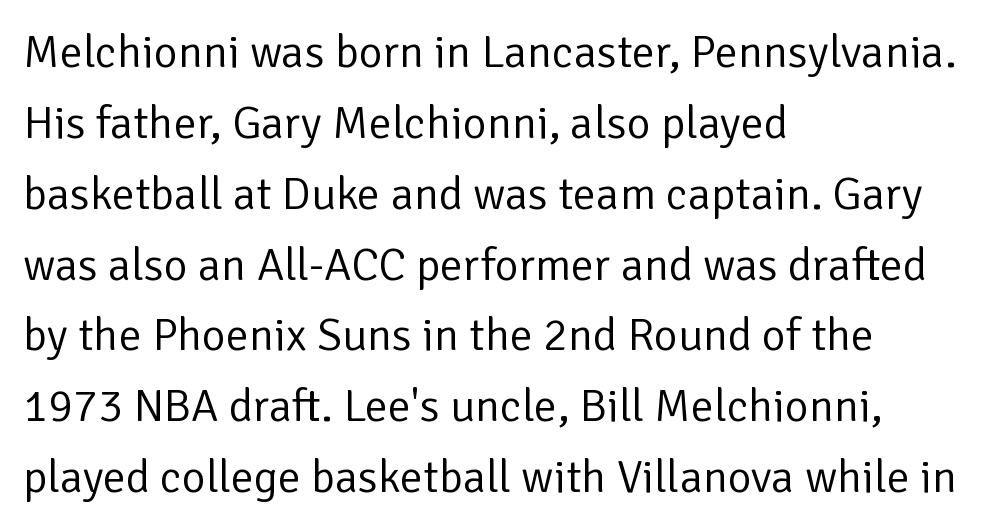
{"serif": "no", "italic": "no", "bold": "no", "weight": "regular", "width": "normal", "stroke_contrast": "low", "x_height": "medium", "monospaced": "no", "underline": "no", "align": "left", "line_spacing": "normal", "line_spacing_ratio": 1.54, "letter_spacing": "normal", "letter_spacing_em": 0.0, "glyph_px": 46}
